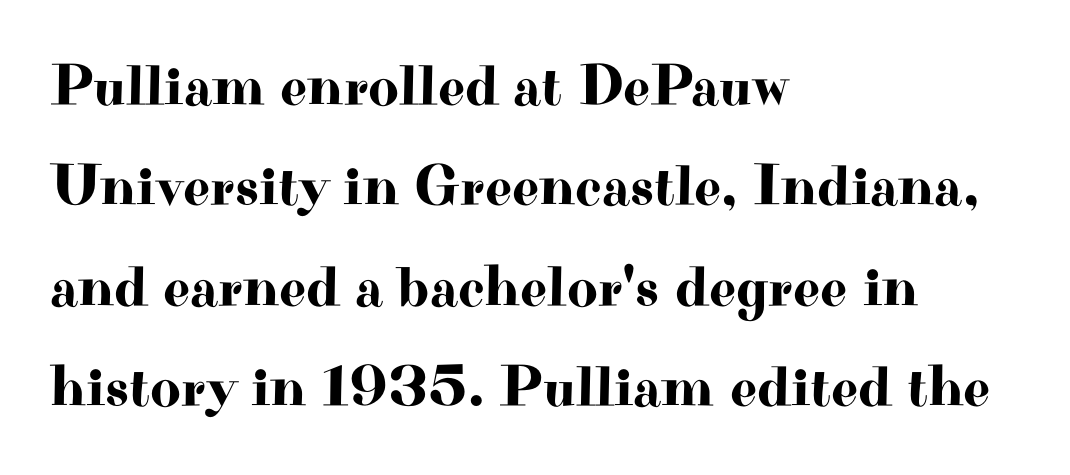
Q: Is the text italic (slanted)? A: No, it is upright.
Q: Is the typeface a serif or a sans-serif typeface? A: Serif.
Q: Is the text underlined? A: No.
Q: How is the paragraph aligned? A: Left-aligned.
Q: Is the spacing between letters normal or unusually wide? A: Normal.
Q: Is the spacing between lines tight, normal or loose? A: Normal.
Q: Width (condensed, normal, or wide)? A: Wide.
Q: Stroke contrast? A: High.
Q: x-height? A: Small.
Q: Monospaced? A: No.
